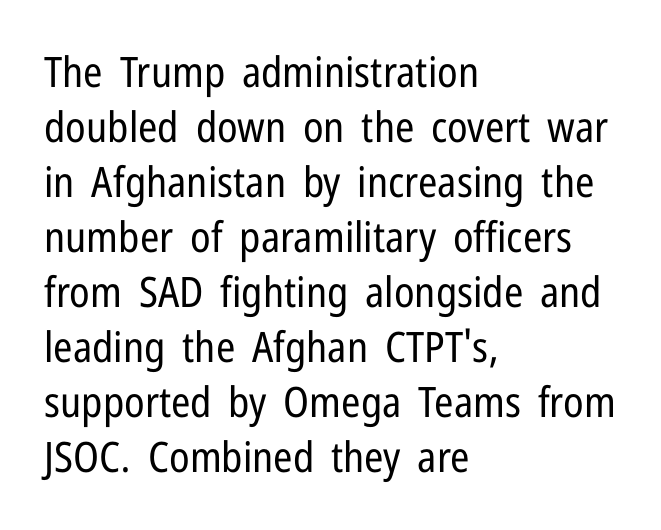
Notice how the passage keeps a crisp vertical edge on the left only. Is this a fixed-width face? No — the glyphs have proportional, varying widths. Tracking value appears to be zero — textbook default spacing. The area under the type is left untouched. This is sans-serif lettering, the kind often seen on screens and signage. Style check: upright.
